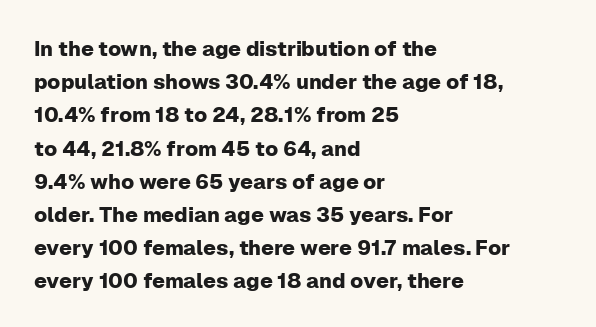
The image shows 21 px text type, upright; set left-aligned, normal line spacing (1.58x), normal letter spacing, not underlined.
